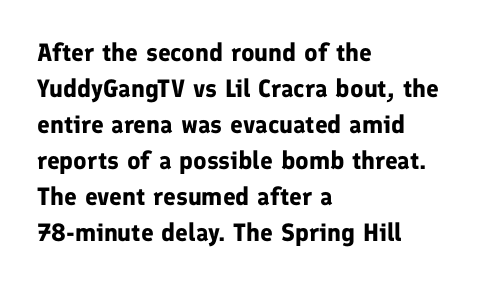
Q: Is the text bold? A: Yes.
Q: Is the text italic (slanted)? A: No, it is upright.
Q: Is the text underlined? A: No.
Q: How is the paragraph aligned? A: Left-aligned.
Q: Is the spacing between letters normal or unusually wide? A: Normal.
Q: Is the spacing between lines tight, normal or loose? A: Normal.
